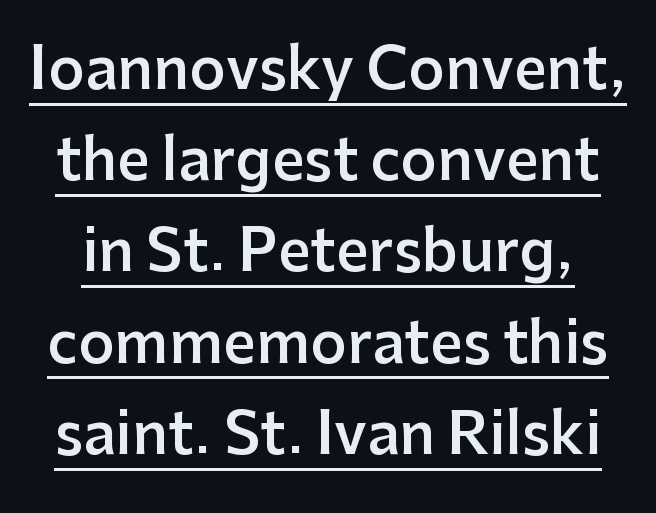
Q: Is the text bold? A: Semi-bold.
Q: Is the text italic (slanted)? A: No, it is upright.
Q: Is the typeface a serif or a sans-serif typeface? A: Sans-serif.
Q: Is the text underlined? A: Yes.
Q: Is the spacing between letters normal or unusually wide? A: Normal.
Q: Is the spacing between lines tight, normal or loose? A: Normal.
Q: Width (condensed, normal, or wide)? A: Normal.
Q: Stroke contrast? A: Low.
Q: x-height? A: Medium.
Q: Monospaced? A: No.
